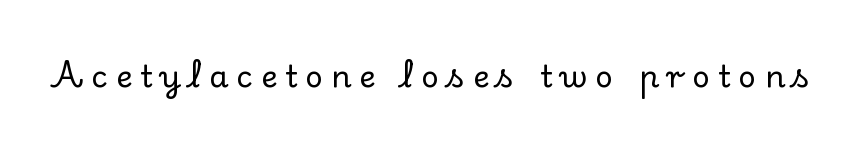
The image shows 31 px serif type, upright; set unusually wide letter spacing (+0.26 em), not underlined; low stroke contrast and a small x-height.
